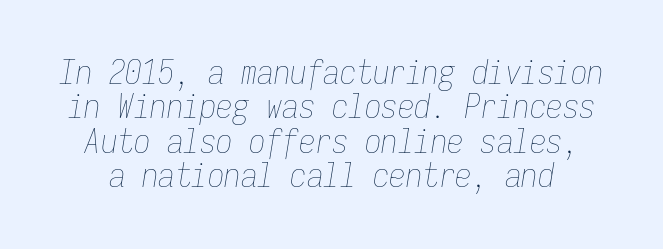
Q: Is the text bold? A: No.
Q: Is the text italic (slanted)? A: Yes, it leans right by about 9 degrees.
Q: Is the text underlined? A: No.
Q: Is the spacing between letters normal or unusually wide? A: Normal.
Q: Is the spacing between lines tight, normal or loose? A: Tight.
Q: Width (condensed, normal, or wide)? A: Condensed.
Q: Stroke contrast? A: Low.
Q: x-height? A: Medium.
Q: Monospaced? A: Yes.
